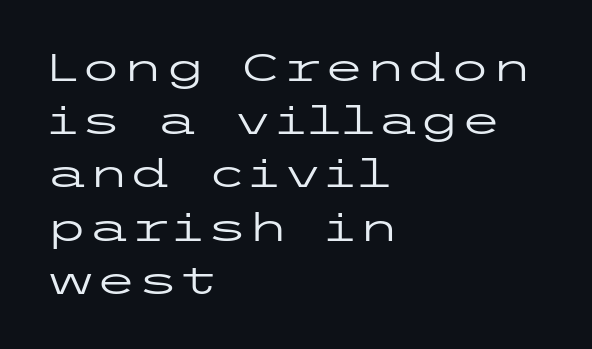
{"serif": "no", "italic": "no", "bold": "no", "weight": "regular", "width": "wide", "stroke_contrast": "low", "x_height": "medium", "underline": "no", "align": "left", "line_spacing": "normal", "line_spacing_ratio": 1.4, "letter_spacing": "normal", "letter_spacing_em": 0.0, "glyph_px": 38}
